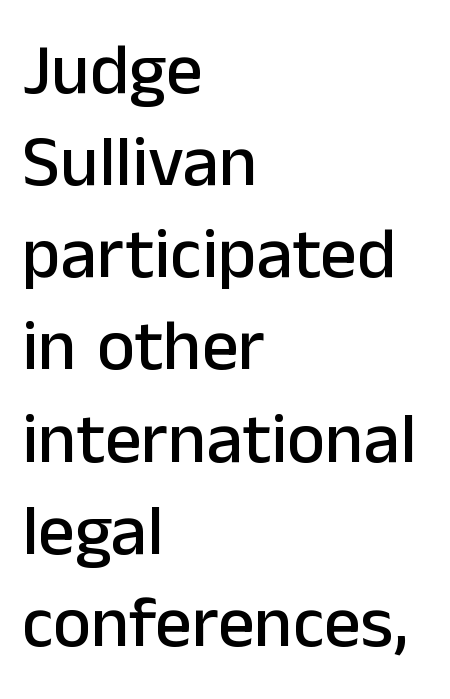
The image shows 72 px sans-serif type, upright; set left-aligned, normal line spacing (1.28x), normal letter spacing, not underlined; low stroke contrast and a medium x-height.
